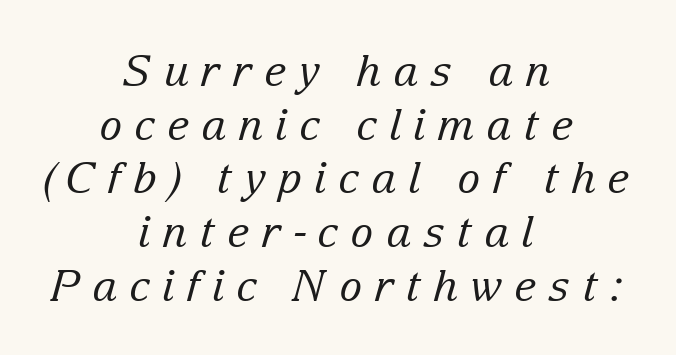
The image shows 43 px regular-weight serif type, italic (leaning right); set centered, normal line spacing (1.25x), unusually wide letter spacing (+0.28 em), not underlined; low stroke contrast and a medium x-height.
